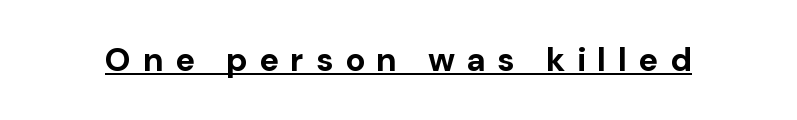
The image shows 33 px bold sans-serif type, upright; set unusually wide letter spacing (+0.35 em), underlined; low stroke contrast and a medium x-height.
